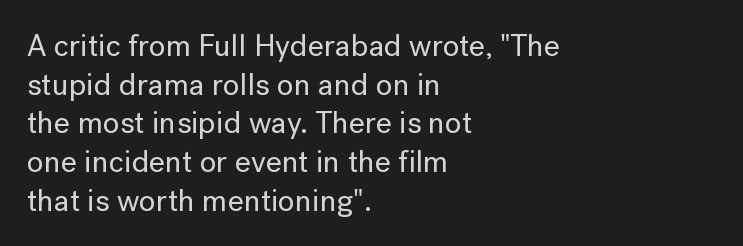
Q: Is the text italic (slanted)? A: No, it is upright.
Q: Is the typeface a serif or a sans-serif typeface? A: Sans-serif.
Q: Is the text underlined? A: No.
Q: How is the paragraph aligned? A: Left-aligned.
Q: Is the spacing between letters normal or unusually wide? A: Normal.
Q: Is the spacing between lines tight, normal or loose? A: Normal.
Q: Width (condensed, normal, or wide)? A: Normal.
Q: Stroke contrast? A: Low.
Q: x-height? A: Medium.
Q: Monospaced? A: No.
